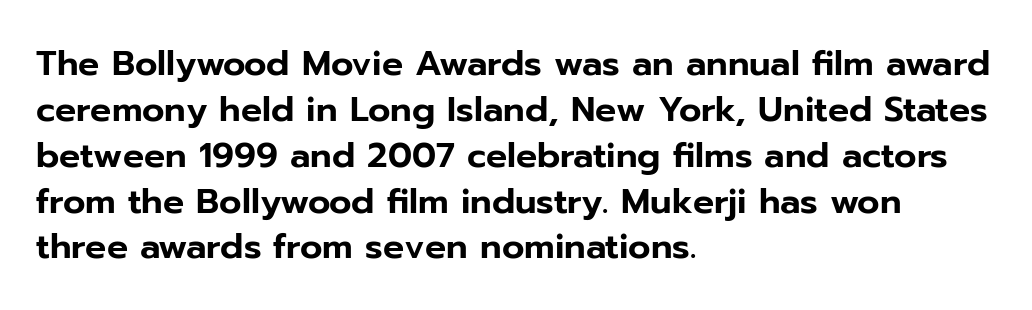
The image shows 35 px sans-serif type, upright; set left-aligned, normal line spacing (1.31x), normal letter spacing, not underlined; low stroke contrast and a medium x-height.
